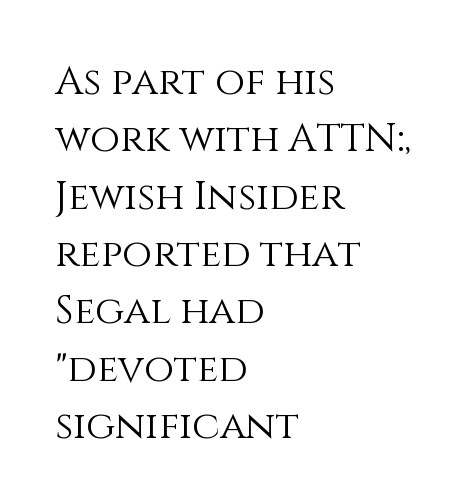
{"italic": "no", "bold": "no", "weight": "light", "width": "normal", "stroke_contrast": "medium", "x_height": "large", "monospaced": "no", "underline": "no", "align": "left", "line_spacing": "normal", "line_spacing_ratio": 1.47, "letter_spacing": "normal", "letter_spacing_em": 0.0, "glyph_px": 39}
